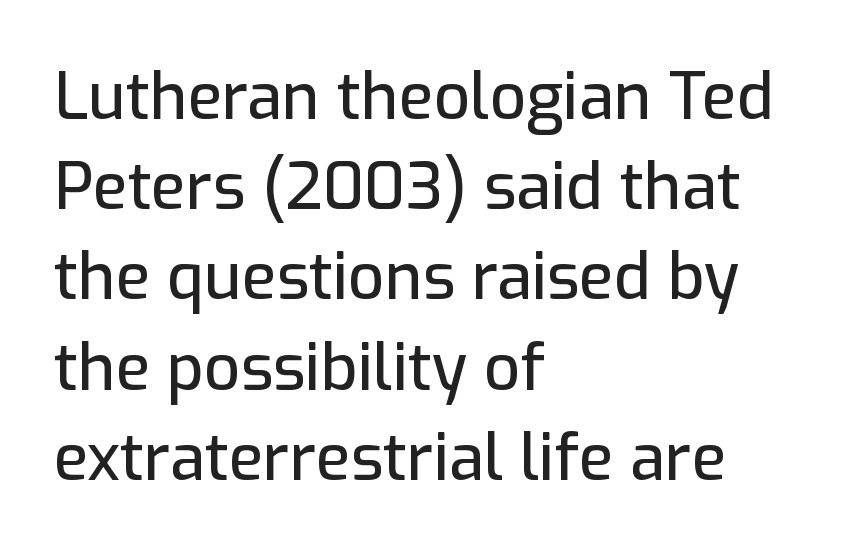
If you drew a ruler down the left edge, every line would touch it. This sample has the flowing, uneven cadence of proportional lettering. The line texture is even and compact thanks to regular tracking. No italicization has been applied; the sample stays upright. The space beneath each line is pristine and unruled.
